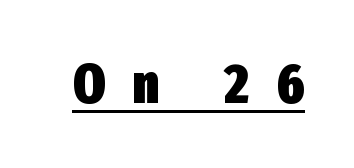
The lettering is marked with a stroke running underneath it. Italic: no, the glyphs are upright roman. A typesetter would label this face a sans. A typesetter would call this proportional, since set widths differ per character.
